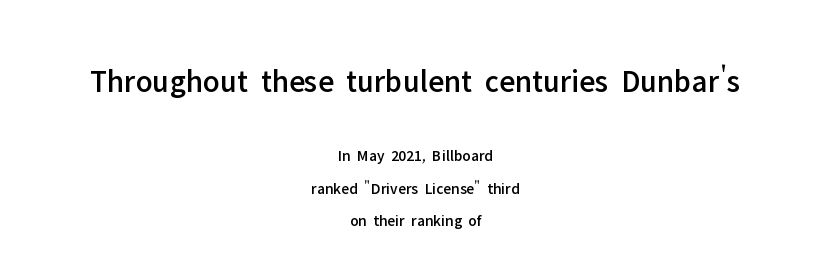
The image shows 32 px sans-serif type, upright; set centered, loose line spacing (2.02x), normal letter spacing, not underlined; the first (top) block is 2.0x larger; low stroke contrast and a medium x-height.
